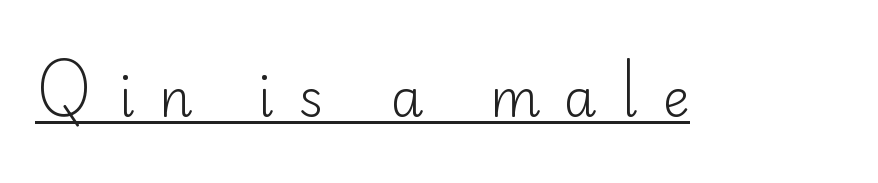
Q: Is the text bold? A: No.
Q: Is the text italic (slanted)? A: No, it is upright.
Q: Is the typeface a serif or a sans-serif typeface? A: Sans-serif.
Q: Is the text underlined? A: Yes.
Q: Is the spacing between letters normal or unusually wide? A: Unusually wide.
Q: Width (condensed, normal, or wide)? A: Normal.
Q: Stroke contrast? A: Low.
Q: x-height? A: Small.
Q: Monospaced? A: No.
